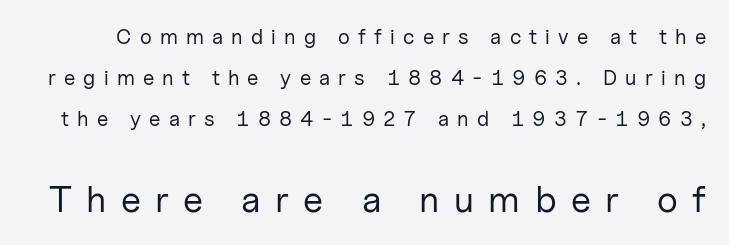
The designer went with a sans here, leaving each stem footless. The letters stand straight up with perfectly vertical stems. Check under the words: just untouched page. In this sample the second text group is rendered at the bigger scale. In terms of leading, this rendering errs on the spacious side.
